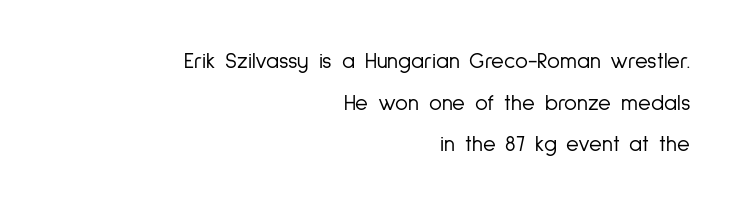
{"italic": "no", "bold": "no", "underline": "no", "align": "right", "line_spacing_ratio": 1.89, "letter_spacing": "normal", "letter_spacing_em": 0.0, "glyph_px": 22}
